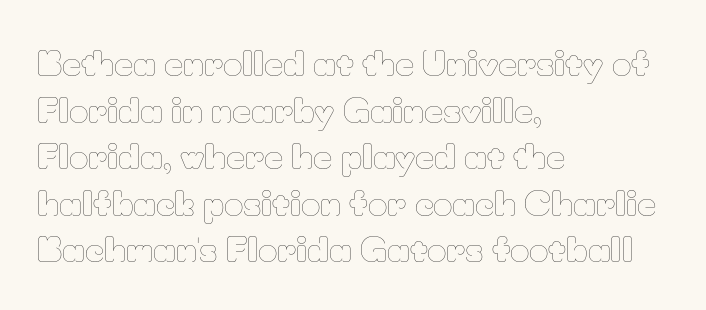
Q: Is the text bold? A: No.
Q: Is the text italic (slanted)? A: No, it is upright.
Q: Is the text underlined? A: No.
Q: How is the paragraph aligned? A: Left-aligned.
Q: Is the spacing between letters normal or unusually wide? A: Normal.
Q: Is the spacing between lines tight, normal or loose? A: Normal.
Q: Width (condensed, normal, or wide)? A: Normal.
Q: Stroke contrast? A: Low.
Q: x-height? A: Small.
Q: Monospaced? A: No.
